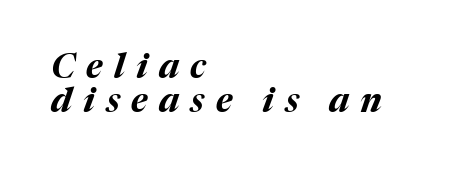
The image shows 34 px bold type, italic (leaning right); set left-aligned, tight line spacing (0.99x), unusually wide letter spacing (+0.33 em), not underlined; medium stroke contrast and a medium x-height.
